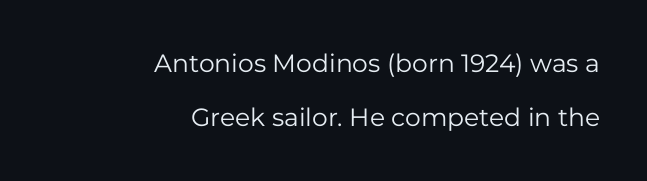
{"italic": "no", "bold": "no", "underline": "no", "align": "right", "line_spacing": "loose", "line_spacing_ratio": 2.18, "letter_spacing": "normal", "letter_spacing_em": 0.0, "glyph_px": 25}
